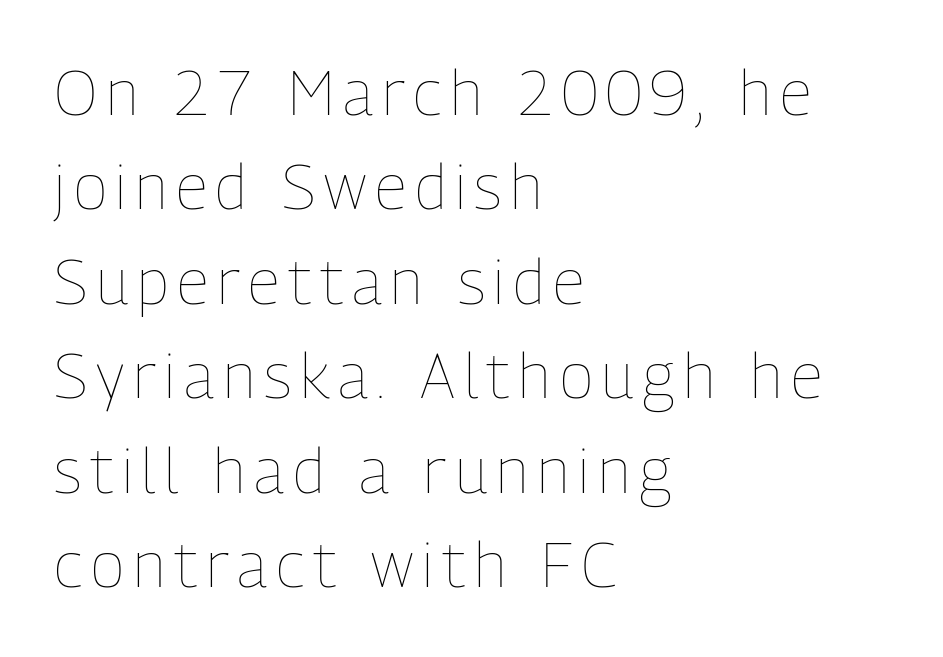
The weight tops out at a normal text grade. Summary of vertical rhythm: regular, with standard interline spacing. Rule under the text: the space is simply empty. A roman cut, with each character standing at attention.
